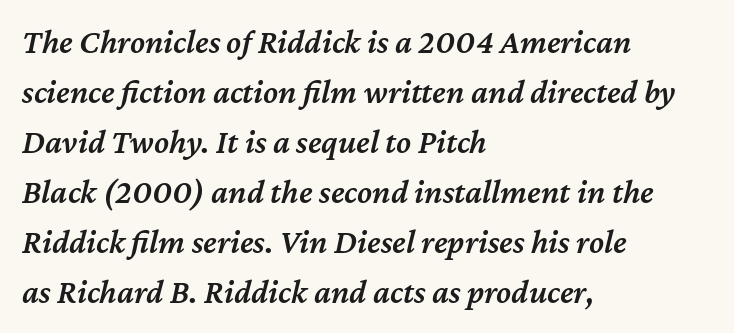
{"italic": "yes", "lean": "right", "slant_degrees": 12, "bold": "semi", "weight": "semibold", "width": "normal", "stroke_contrast": "medium", "x_height": "medium", "monospaced": "no", "underline": "no", "align": "left", "line_spacing": "normal", "line_spacing_ratio": 1.47, "letter_spacing": "normal", "letter_spacing_em": 0.0, "glyph_px": 34}
